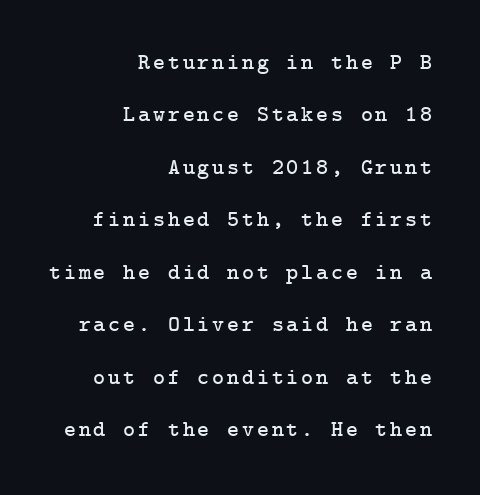
The rendering uses a large line-height, opening up the rows. Every row of glyphs terminates at an identical x-position on the right. Honestly, there is no underline to notice here at all. The letters stand upright; this is a roman face.
